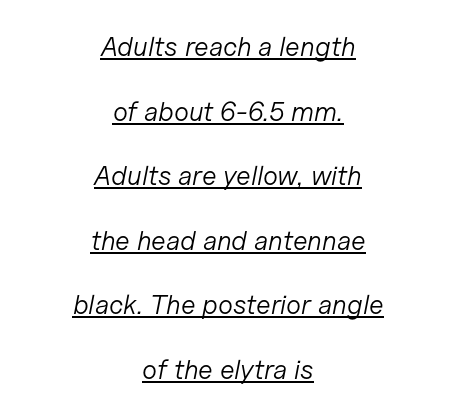
You could call the tracking neutral — neither tight nor loose. Rows of type keep a wide berth in the vertical direction. The typesetting does not lean heavy: it is not bold. Decoration check: the copy is underlined.
